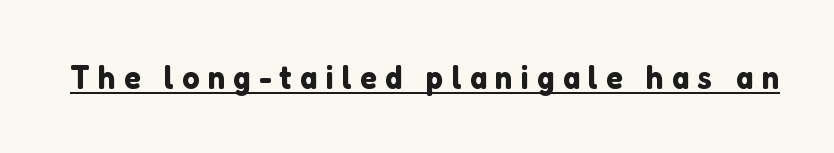
The image shows 34 px sans-serif type, upright; set unusually wide letter spacing (+0.24 em), underlined; low stroke contrast and a medium x-height.
